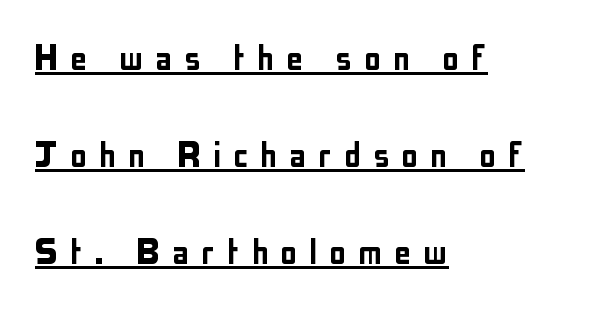
Q: Is the text italic (slanted)? A: No, it is upright.
Q: Is the typeface a serif or a sans-serif typeface? A: Sans-serif.
Q: Is the text underlined? A: Yes.
Q: How is the paragraph aligned? A: Left-aligned.
Q: Is the spacing between letters normal or unusually wide? A: Unusually wide.
Q: Is the spacing between lines tight, normal or loose? A: Loose.
Q: Width (condensed, normal, or wide)? A: Condensed.
Q: Stroke contrast? A: Low.
Q: x-height? A: Medium.
Q: Monospaced? A: No.
